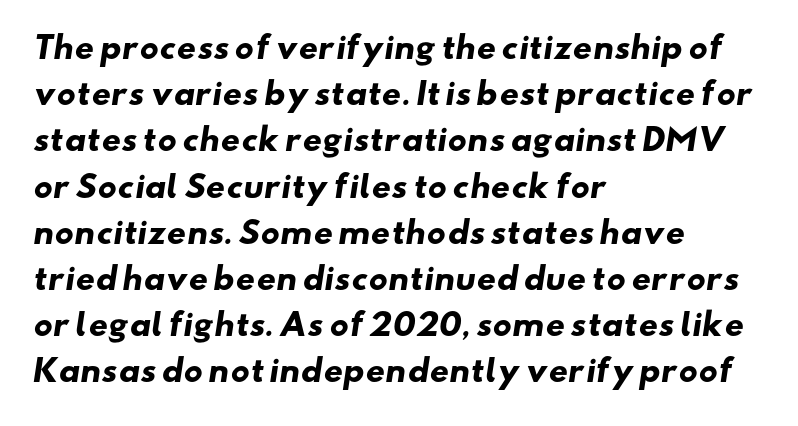
Q: Is the text bold? A: Yes.
Q: Is the typeface a serif or a sans-serif typeface? A: Sans-serif.
Q: Is the text underlined? A: No.
Q: How is the paragraph aligned? A: Left-aligned.
Q: Is the spacing between letters normal or unusually wide? A: Normal.
Q: Is the spacing between lines tight, normal or loose? A: Normal.
Q: Width (condensed, normal, or wide)? A: Wide.
Q: Stroke contrast? A: Low.
Q: x-height? A: Small.
Q: Monospaced? A: No.
